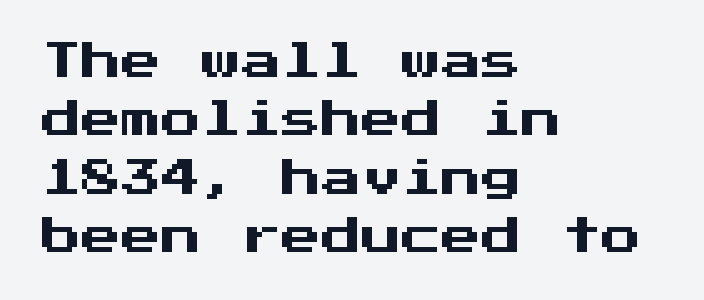
{"serif": "no", "italic": "no", "width": "normal", "stroke_contrast": "medium", "x_height": "medium", "underline": "no", "align": "left", "line_spacing": "normal", "line_spacing_ratio": 1.46, "letter_spacing": "normal", "letter_spacing_em": 0.0, "glyph_px": 40}
